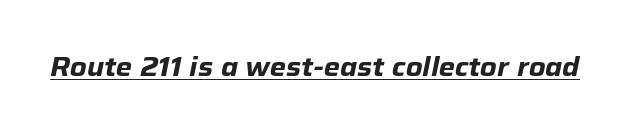
{"italic": "yes", "lean": "right", "slant_degrees": 12, "bold": "yes", "underline": "yes", "letter_spacing": "normal", "letter_spacing_em": 0.0, "glyph_px": 26}
